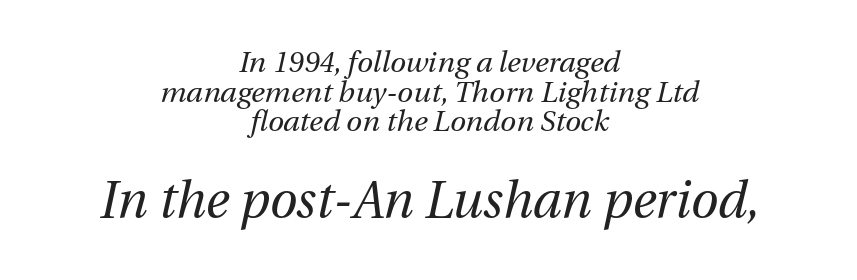
Character widths vary here, with narrow letters taking less room than wide ones. Scale increases going downward across the two blocks. It's the slanting kind of type. A typesetter would call this zero additional tracking. The passage is arranged like a title page — every line centered.
